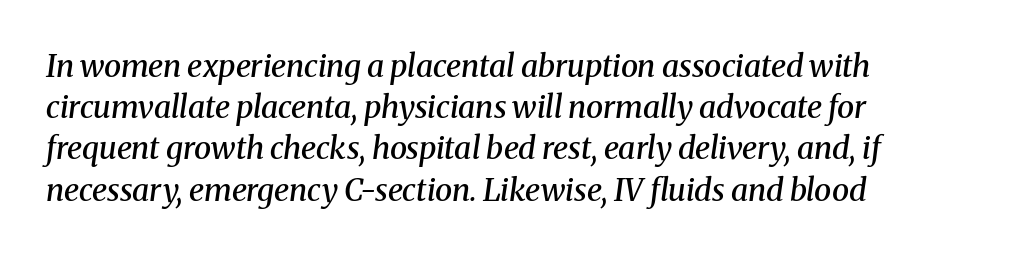
{"serif": "yes", "italic": "yes", "lean": "right", "slant_degrees": 8, "bold": "semi", "weight": "semibold", "width": "normal", "stroke_contrast": "medium", "x_height": "medium", "monospaced": "no", "underline": "no", "align": "left", "line_spacing": "normal", "line_spacing_ratio": 1.33, "letter_spacing": "normal", "letter_spacing_em": 0.0, "glyph_px": 31}
